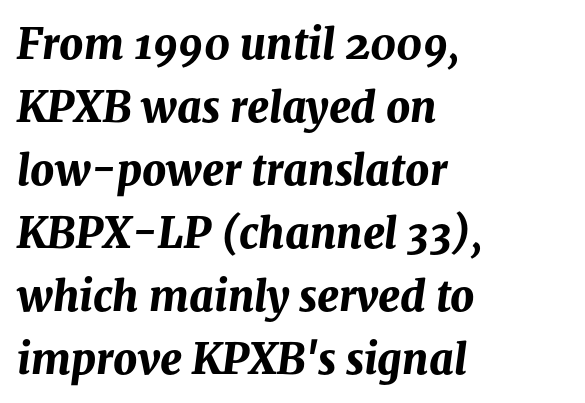
{"italic": "yes", "lean": "right", "slant_degrees": 8, "bold": "yes", "weight": "bold", "width": "normal", "stroke_contrast": "medium", "x_height": "medium", "monospaced": "no", "underline": "no", "align": "left", "line_spacing": "normal", "line_spacing_ratio": 1.5, "letter_spacing": "normal", "letter_spacing_em": 0.0, "glyph_px": 42}
